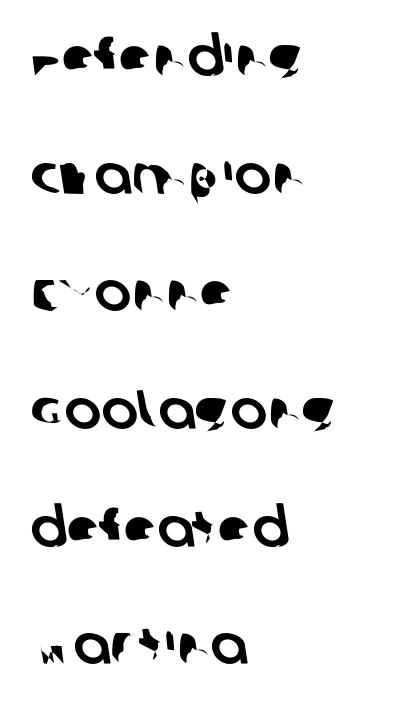
The compositor pushed each line to the left boundary. The words here are not underlined. Character widths vary here, with narrow letters taking less room than wide ones. The face used here is a sans, in the tradition of grotesques and geometrics. The tracking reads as untouched default to a designer's eye.
